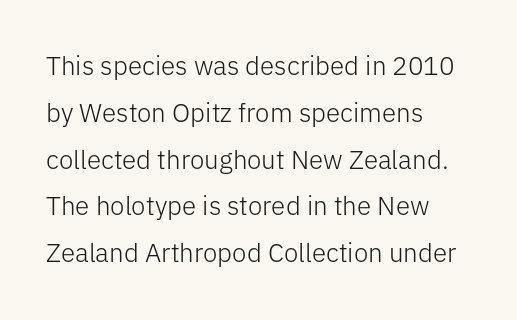
Q: Is the text bold? A: No.
Q: Is the text italic (slanted)? A: No, it is upright.
Q: Is the text underlined? A: No.
Q: How is the paragraph aligned? A: Left-aligned.
Q: Is the spacing between letters normal or unusually wide? A: Normal.
